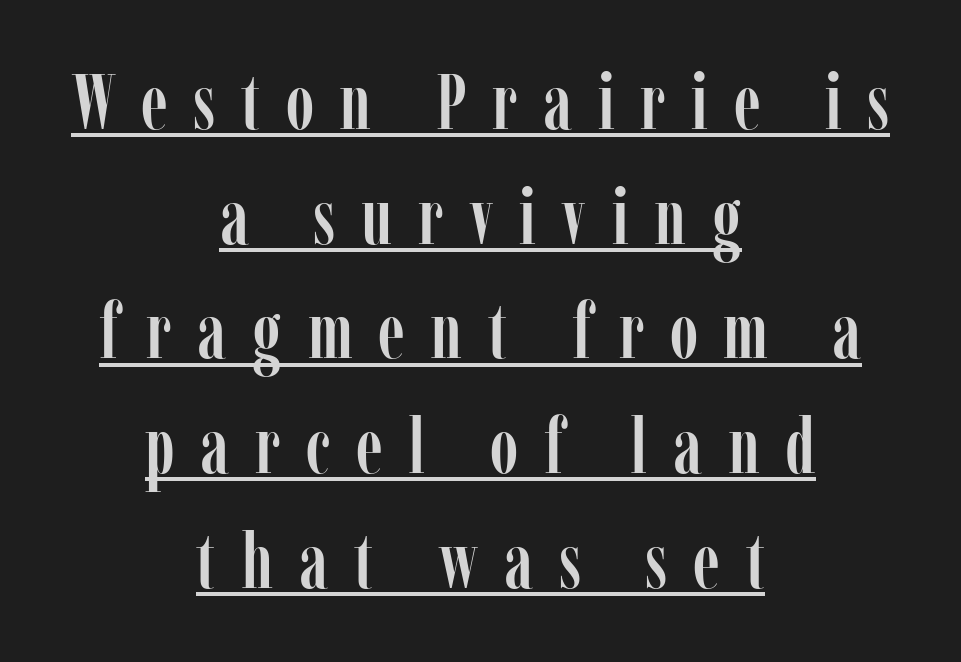
{"serif": "yes", "italic": "no", "width": "condensed", "stroke_contrast": "low", "x_height": "medium", "monospaced": "no", "underline": "yes", "align": "center", "line_spacing": "normal", "line_spacing_ratio": 1.47, "letter_spacing": "wide", "letter_spacing_em": 0.33, "glyph_px": 78}
